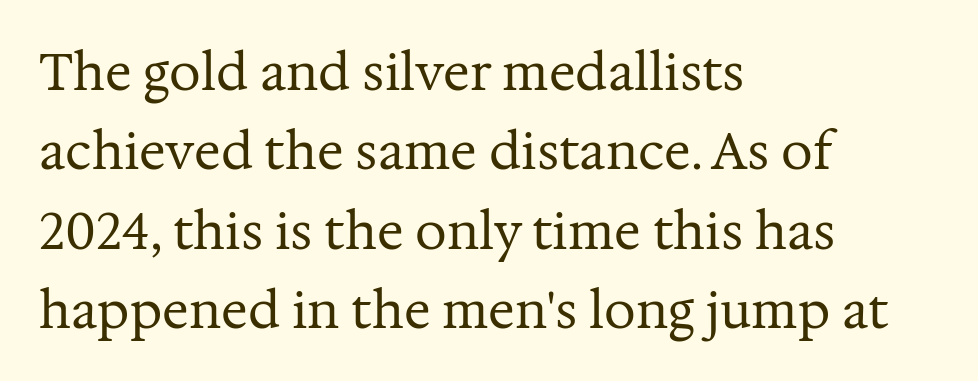
The image shows 50 px regular-weight serif type, upright; set left-aligned, normal line spacing (1.59x), normal letter spacing, not underlined; medium stroke contrast and a medium x-height.
